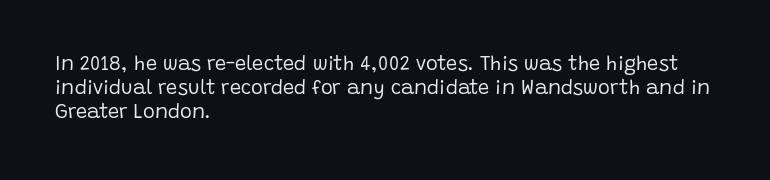
The image shows 20 px text type, upright; set left-aligned, line spacing 1.21x, normal letter spacing, not underlined.
